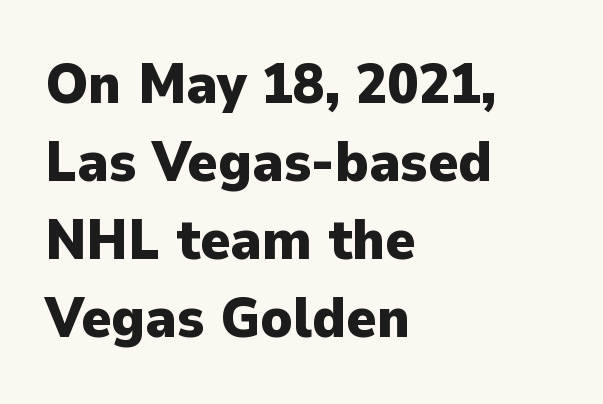
{"serif": "no", "italic": "no", "bold": "yes", "weight": "heavy", "width": "normal", "stroke_contrast": "low", "x_height": "medium", "monospaced": "no", "underline": "no", "align": "left", "line_spacing": "normal", "line_spacing_ratio": 1.37, "letter_spacing": "normal", "letter_spacing_em": 0.0, "glyph_px": 57}
